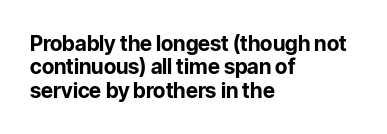
Q: Is the text bold? A: Yes.
Q: Is the text italic (slanted)? A: No, it is upright.
Q: Is the text underlined? A: No.
Q: How is the paragraph aligned? A: Left-aligned.
Q: Is the spacing between letters normal or unusually wide? A: Normal.
Q: Is the spacing between lines tight, normal or loose? A: Tight.
